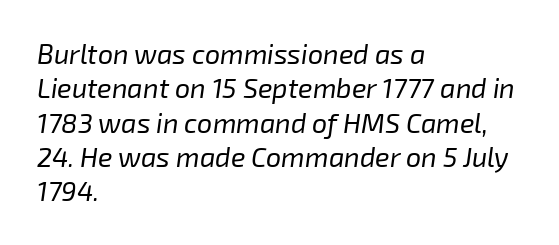
The image shows 27 px text type, italic (leaning right); set left-aligned, normal line spacing (1.27x), normal letter spacing, not underlined.
